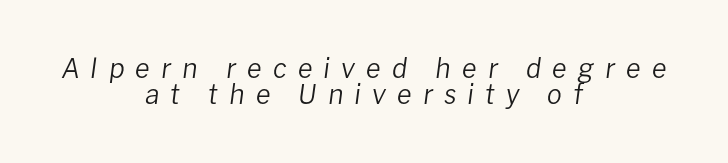
Q: Is the text bold? A: No.
Q: Is the text italic (slanted)? A: Yes, it leans right by about 8 degrees.
Q: Is the text underlined? A: No.
Q: How is the paragraph aligned? A: Centered.
Q: Is the spacing between letters normal or unusually wide? A: Unusually wide.
Q: Is the spacing between lines tight, normal or loose? A: Tight.
